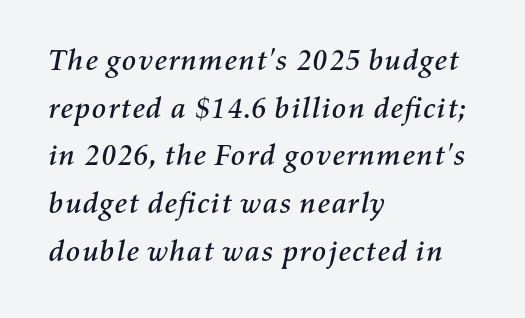
The image shows 30 px text type, italic (leaning right); set left-aligned, normal line spacing (1.59x), normal letter spacing, not underlined; medium stroke contrast and a medium x-height.
